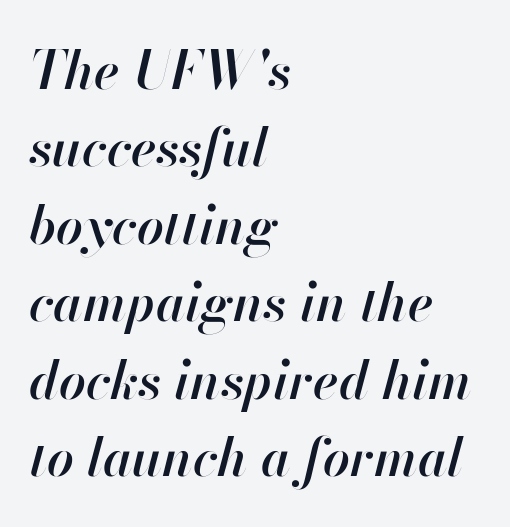
The image shows 53 px semibold type, italic (leaning right); set left-aligned, normal line spacing (1.46x), normal letter spacing, not underlined; high stroke contrast and a small x-height.
